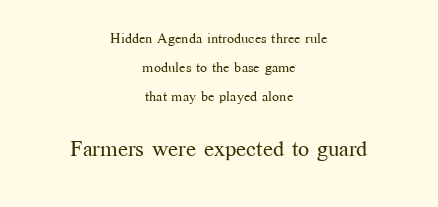
The image shows 22 px text type, upright; set centered, loose line spacing (2.08x), normal letter spacing, not underlined; the second (bottom) block is 1.57x larger.
